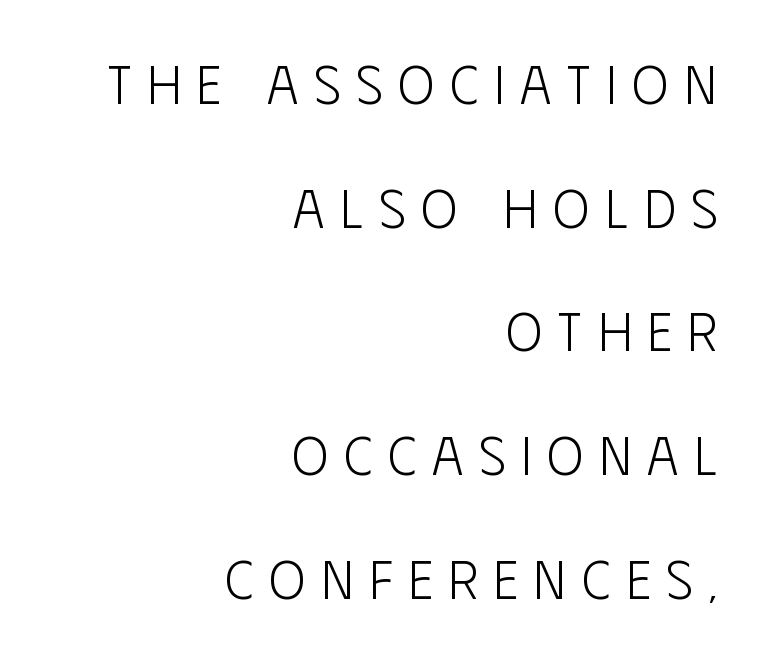
{"serif": "no", "italic": "no", "bold": "no", "weight": "light", "width": "condensed", "stroke_contrast": "low", "x_height": "large", "monospaced": "no", "underline": "no", "align": "right", "line_spacing": "loose", "line_spacing_ratio": 2.25, "letter_spacing": "wide", "letter_spacing_em": 0.28, "glyph_px": 55}
